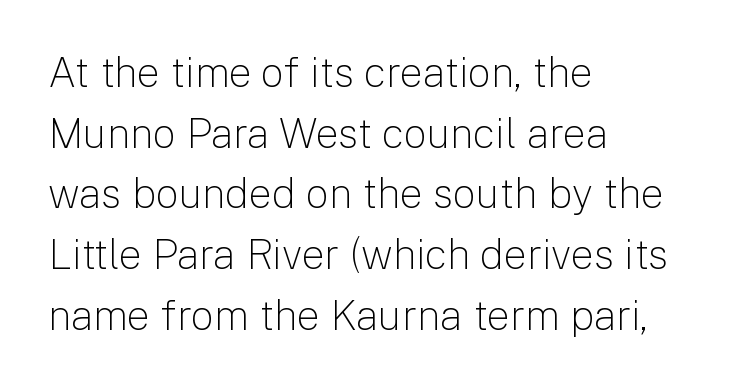
Q: Is the text bold? A: No.
Q: Is the text italic (slanted)? A: No, it is upright.
Q: Is the typeface a serif or a sans-serif typeface? A: Sans-serif.
Q: Is the text underlined? A: No.
Q: How is the paragraph aligned? A: Left-aligned.
Q: Is the spacing between letters normal or unusually wide? A: Normal.
Q: Is the spacing between lines tight, normal or loose? A: Normal.
Q: Width (condensed, normal, or wide)? A: Normal.
Q: Stroke contrast? A: Low.
Q: x-height? A: Medium.
Q: Monospaced? A: No.
